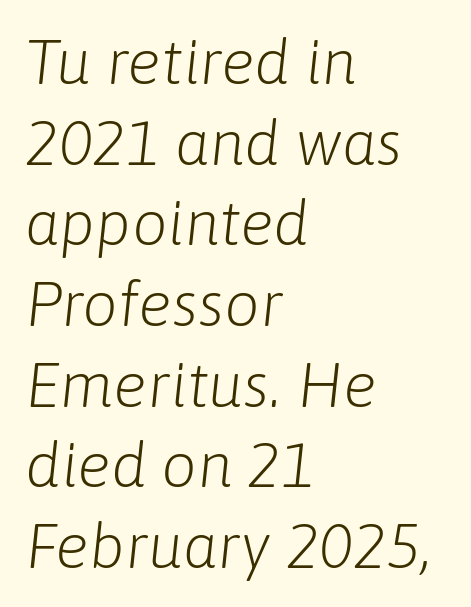
{"italic": "yes", "lean": "right", "slant_degrees": 6, "bold": "no", "weight": "light", "width": "normal", "stroke_contrast": "low", "x_height": "medium", "monospaced": "no", "underline": "no", "align": "left", "line_spacing": "normal", "line_spacing_ratio": 1.28, "letter_spacing": "normal", "letter_spacing_em": 0.0, "glyph_px": 63}
